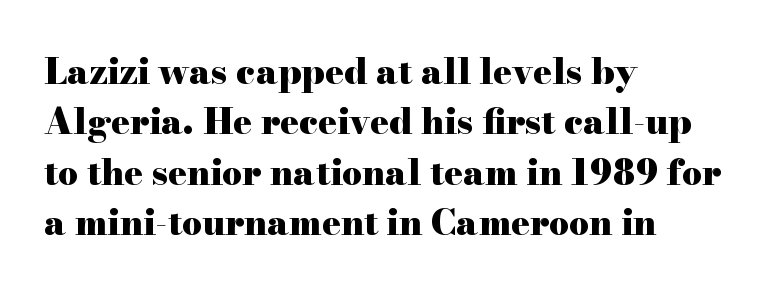
Check where the strokes stop: tiny serifs finish them off. Notice how thick the strokes are: this is what a full bold looks like. The space beneath each line is pristine and unruled. Each word holds together tightly as a unit, with standard inter-letter gaps. This sample has the flowing, uneven cadence of proportional lettering.
